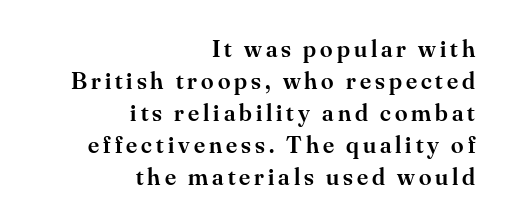
Alignment: flush right. Rendered with straight, roman letterforms. The rendering uses a semibold face; strokes are thickened but not to full bold. This rendering features lettering with no underline.
